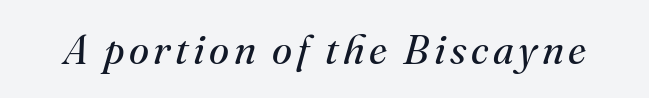
Font category for this specimen: serif. The foot of each line stays bare and open. Weight class: somewhere from thin through regular. Does the lettering tilt? It does — this is italic.
